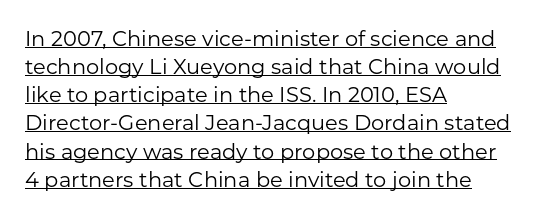
Q: Is the text bold? A: No.
Q: Is the text italic (slanted)? A: No, it is upright.
Q: Is the text underlined? A: Yes.
Q: How is the paragraph aligned? A: Left-aligned.
Q: Is the spacing between letters normal or unusually wide? A: Normal.
Q: Is the spacing between lines tight, normal or loose? A: Normal.
